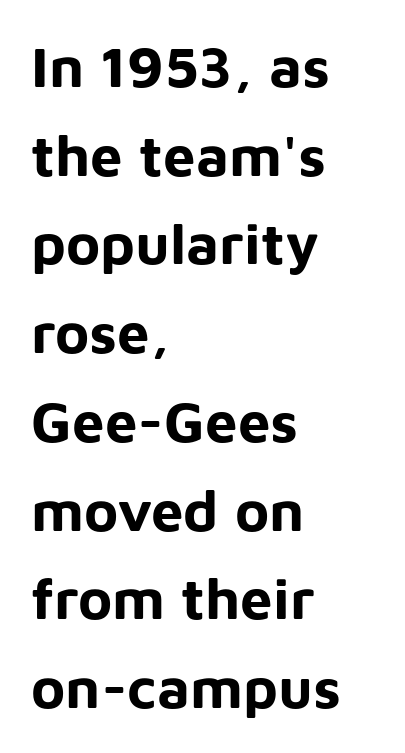
{"serif": "no", "italic": "no", "bold": "yes", "weight": "bold", "width": "normal", "stroke_contrast": "low", "x_height": "medium", "monospaced": "no", "underline": "no", "align": "left", "line_spacing": "normal", "line_spacing_ratio": 1.53, "letter_spacing": "normal", "letter_spacing_em": 0.0, "glyph_px": 58}
